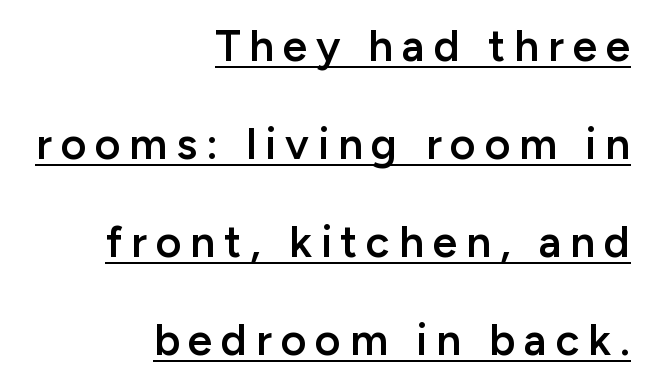
The image shows 44 px semibold sans-serif type, upright; set right-aligned, loose line spacing (2.23x), unusually wide letter spacing (+0.2 em), underlined; low stroke contrast and a medium x-height.
